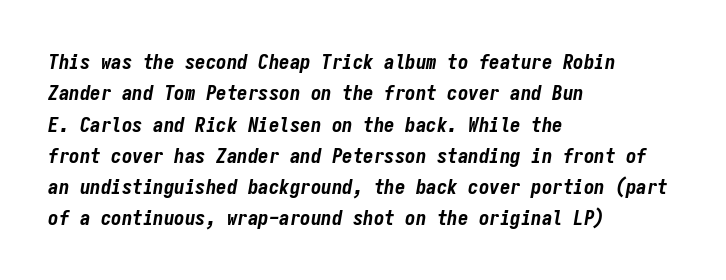
The image shows 21 px bold type, italic (leaning right); set left-aligned, normal line spacing (1.49x), normal letter spacing, not underlined.
